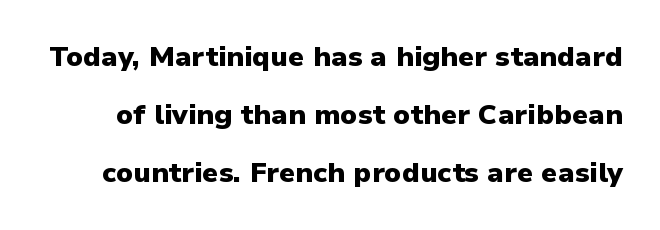
{"serif": "no", "italic": "no", "bold": "yes", "weight": "heavy", "width": "normal", "stroke_contrast": "low", "x_height": "medium", "monospaced": "no", "underline": "no", "line_spacing": "loose", "line_spacing_ratio": 2.08, "letter_spacing": "normal", "letter_spacing_em": 0.0, "glyph_px": 28}
